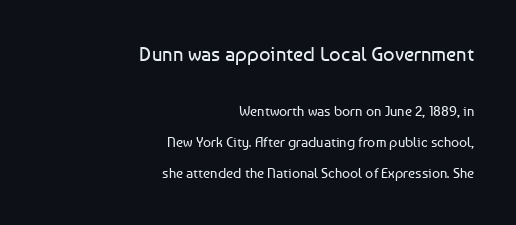
This sample uses plain, unmodified letter spacing. Which chunk is bigger? The first one — the top block dwarfs the bottom. The lines in this sample share a right terminus and differ only in where they begin. This block would shrink considerably if given ordinary leading; it's expanded now. A roman cut, with each character standing at attention.
